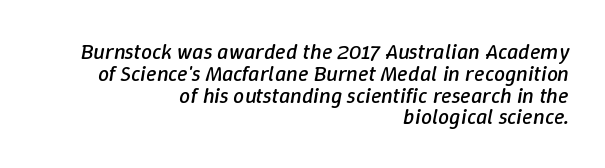
Short and long lines alike share a common ending point at right. The gaps between neighbouring characters are ordinary and unremarkable. Honestly, there is no underline to notice here at all. Rendered with sloped, italic letterforms.
